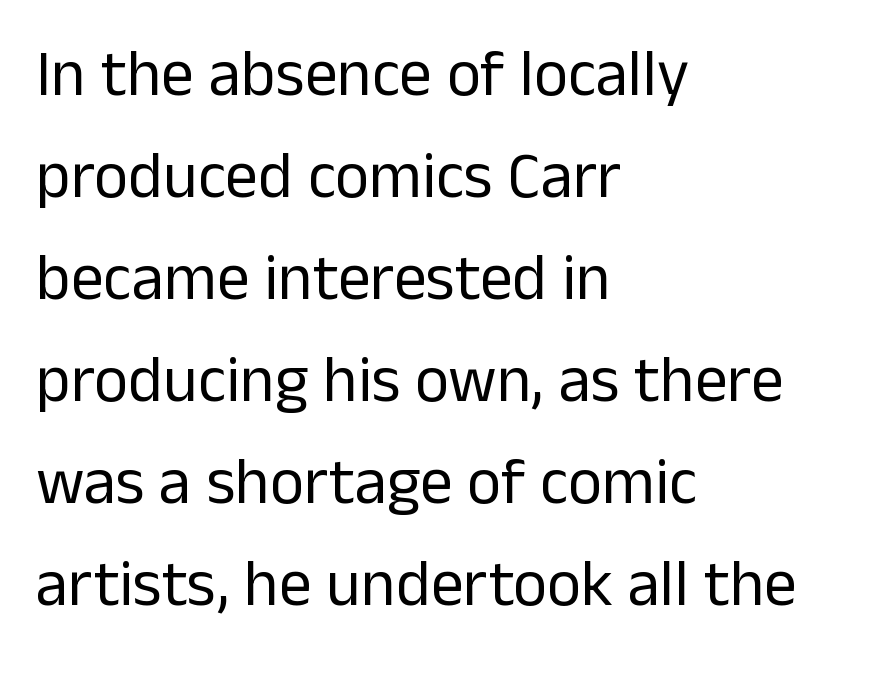
Q: Is the text bold? A: No.
Q: Is the text italic (slanted)? A: No, it is upright.
Q: Is the typeface a serif or a sans-serif typeface? A: Sans-serif.
Q: Is the text underlined? A: No.
Q: How is the paragraph aligned? A: Left-aligned.
Q: Is the spacing between letters normal or unusually wide? A: Normal.
Q: Is the spacing between lines tight, normal or loose? A: Normal.
Q: Width (condensed, normal, or wide)? A: Normal.
Q: Stroke contrast? A: Low.
Q: x-height? A: Medium.
Q: Monospaced? A: No.
